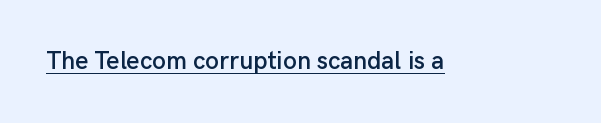
{"italic": "no", "underline": "yes", "letter_spacing": "normal", "letter_spacing_em": 0.0, "glyph_px": 25}
